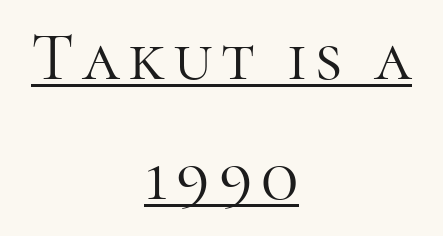
The image shows 68 px light serif type, upright; set centered, line spacing 1.77x, underlined; high stroke contrast and a medium x-height.
